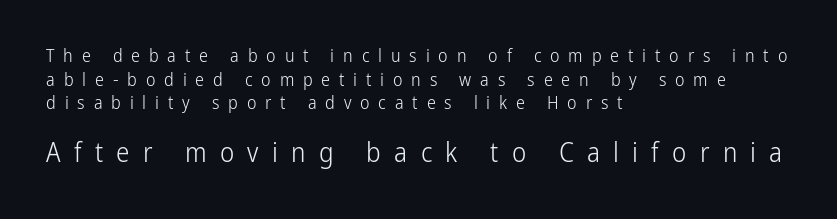
{"italic": "no", "bold": "no", "underline": "no", "align": "left", "line_spacing": "normal", "line_spacing_ratio": 1.31, "letter_spacing": "wide", "letter_spacing_em": 0.49, "larger_block": "second", "size_ratio": 1.5, "glyph_px": 27}
